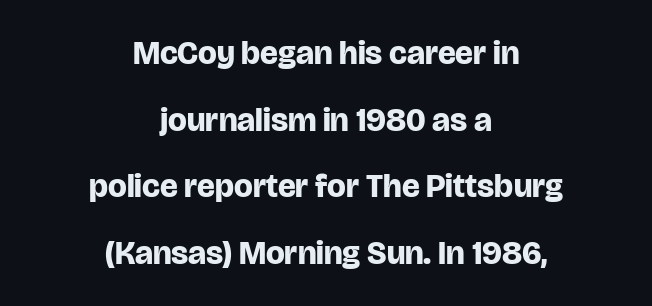
Every character sits straight up, as roman type does. The font family rendered here belongs to the sans-serif group. Plenty of ink on the page — the face is bold. Bare-footed words on every line. Where is the straight margin? There isn't one; the lines are centered. Here the designer chose a conventional face with non-uniform glyph widths.
